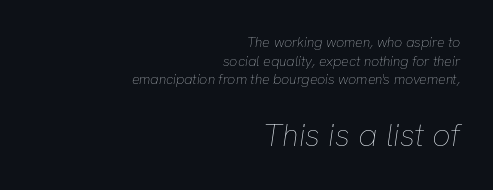
Q: Is the text bold? A: No.
Q: Is the text italic (slanted)? A: Yes, it leans right by about 8 degrees.
Q: Is the text underlined? A: No.
Q: How is the paragraph aligned? A: Right-aligned.
Q: Is the spacing between letters normal or unusually wide? A: Normal.
Q: Is the spacing between lines tight, normal or loose? A: Normal.
Q: Which block of text is set in a larger size, the first (top) or the second (bottom)? A: The second (bottom) one.
Q: Width (condensed, normal, or wide)? A: Normal.
Q: Stroke contrast? A: Low.
Q: x-height? A: Medium.
Q: Monospaced? A: No.
